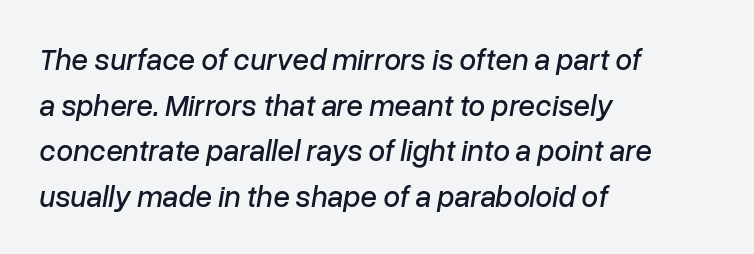
Slanted lettering throughout. Reading down the column, the eye jumps a familiar distance to each next line. Teacher's note: observe the even left margin — that is flush-left alignment. How are the letters spaced? Ordinarily, with no added tracking. This sample has the flowing, uneven cadence of proportional lettering.
